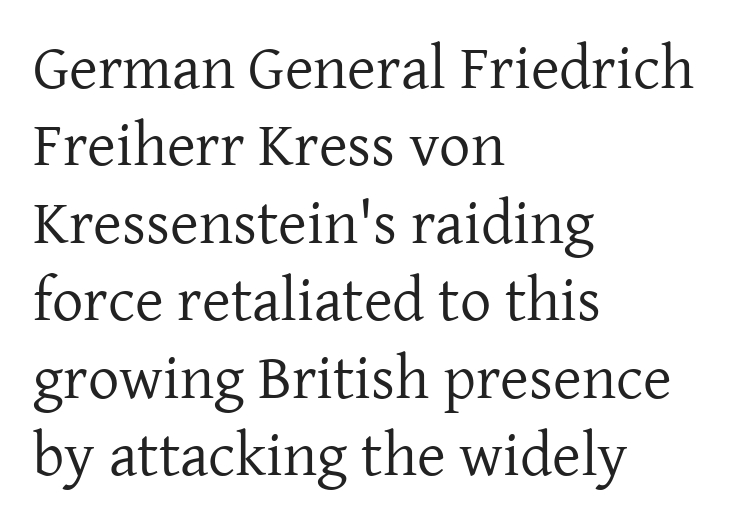
{"serif": "yes", "italic": "no", "bold": "no", "weight": "regular", "width": "normal", "stroke_contrast": "low", "x_height": "medium", "monospaced": "no", "underline": "no", "align": "left", "line_spacing": "normal", "line_spacing_ratio": 1.25, "letter_spacing": "normal", "letter_spacing_em": 0.0, "glyph_px": 62}
